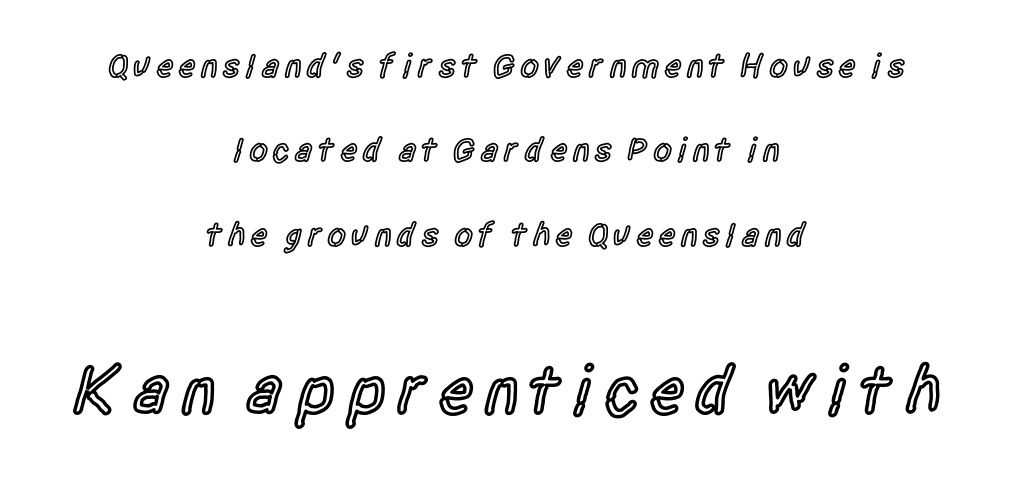
{"serif": "no", "bold": "semi", "weight": "semibold", "width": "condensed", "x_height": "large", "monospaced": "no", "underline": "no", "align": "center", "line_spacing": "loose", "line_spacing_ratio": 2.48, "larger_block": "second", "size_ratio": 2.03, "glyph_px": 69}
